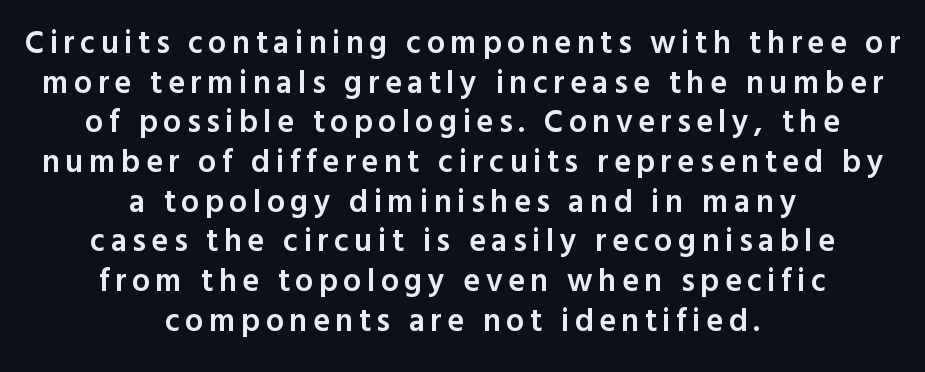
Typeset on center — no edge is straight. A typesetter would label this face a sans. Each letter keeps its own natural width here, so spacing adapts to shape. Lines of text with bare space underneath.
